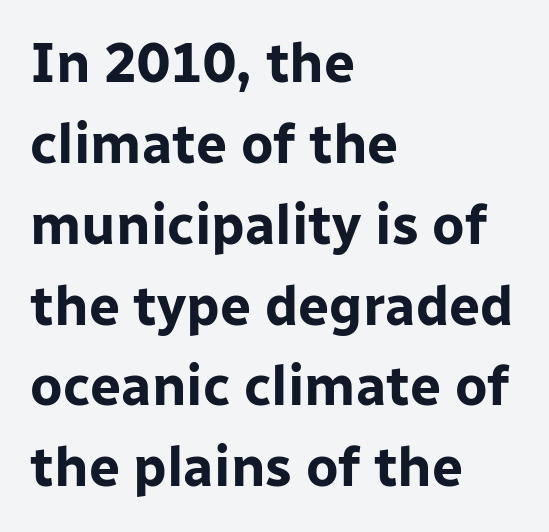
Quick note: not italic, upright. The lines in this sample share a left origin and differ only in where they stop. This sample uses a sans-serif face. This sample has the flowing, uneven cadence of proportional lettering.
